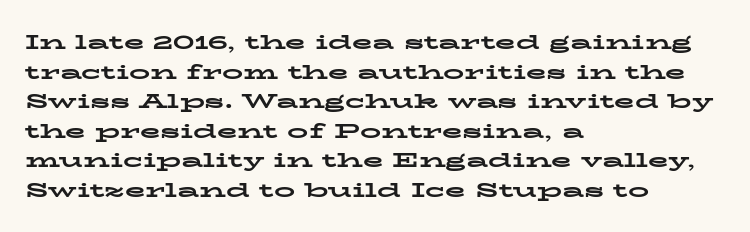
The vertical gap from one line to the next is medium. Beneath every word, the page is bare. Nothing unusual about the tracking: characters are spaced as the font intends. Its strokes are broad and dark, the hallmark of bold type. This sample uses an upright cut, with every glyph sitting square on the baseline. If you drew a ruler down the left edge, every line would touch it.
